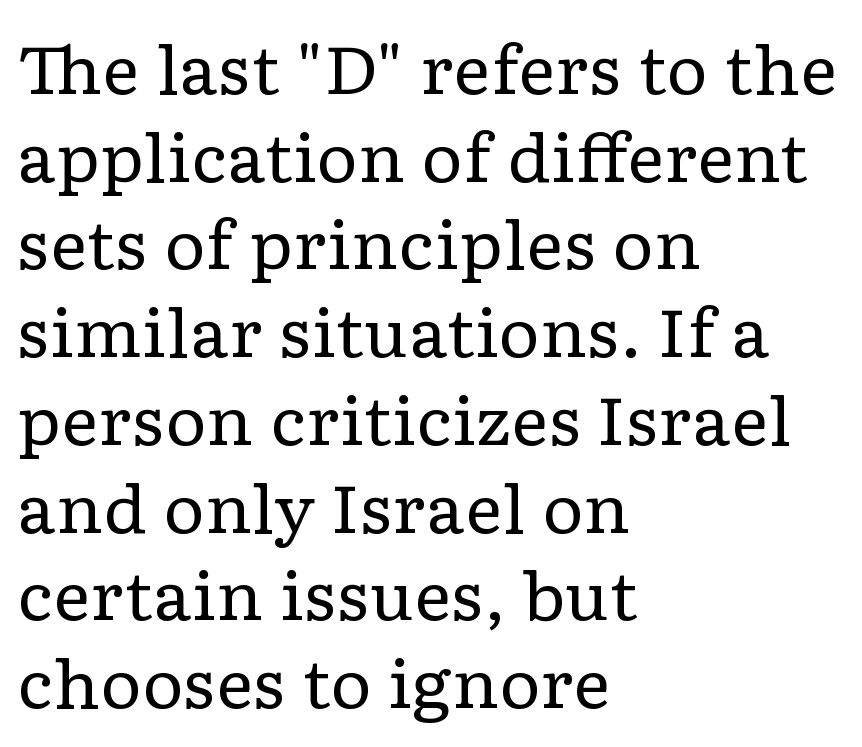
Q: Is the text bold? A: No.
Q: Is the text italic (slanted)? A: No, it is upright.
Q: Is the typeface a serif or a sans-serif typeface? A: Serif.
Q: Is the text underlined? A: No.
Q: How is the paragraph aligned? A: Left-aligned.
Q: Is the spacing between letters normal or unusually wide? A: Normal.
Q: Is the spacing between lines tight, normal or loose? A: Normal.
Q: Width (condensed, normal, or wide)? A: Wide.
Q: Stroke contrast? A: Low.
Q: x-height? A: Medium.
Q: Monospaced? A: No.
